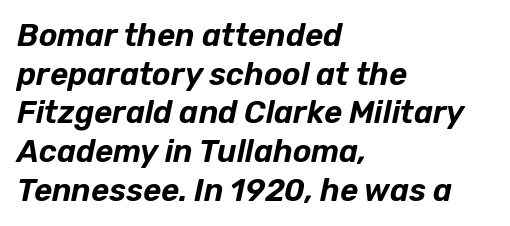
Q: Is the text italic (slanted)? A: Yes, it leans right by about 12 degrees.
Q: Is the text underlined? A: No.
Q: How is the paragraph aligned? A: Left-aligned.
Q: Is the spacing between letters normal or unusually wide? A: Normal.
Q: Is the spacing between lines tight, normal or loose? A: Normal.
Q: Width (condensed, normal, or wide)? A: Normal.
Q: Stroke contrast? A: Low.
Q: x-height? A: Medium.
Q: Monospaced? A: No.
